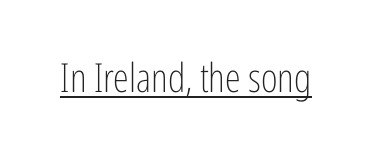
The image shows 40 px light, condensed sans-serif type, upright; set normal letter spacing, underlined; low stroke contrast and a medium x-height.
